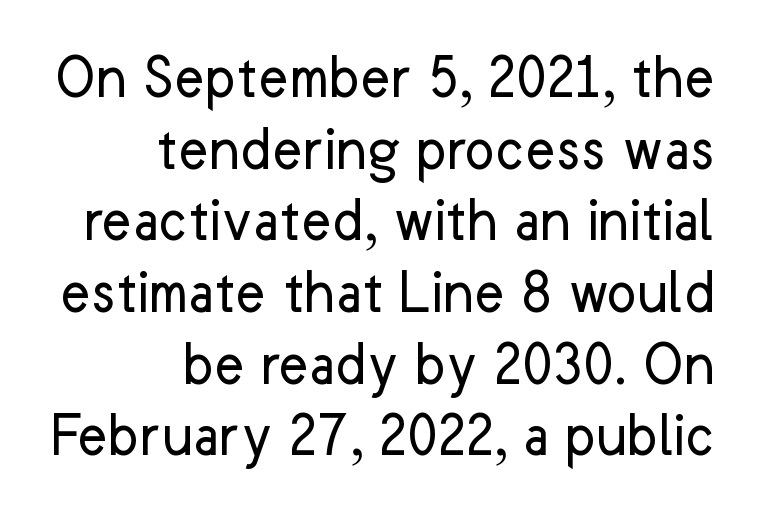
Ink coverage per letter is moderate at most. A bare baseline throughout the passage. Regarding serifs, this sample does without them. The lines in this sample share a right terminus and differ only in where they begin. Each new line begins almost immediately beneath the previous one.
